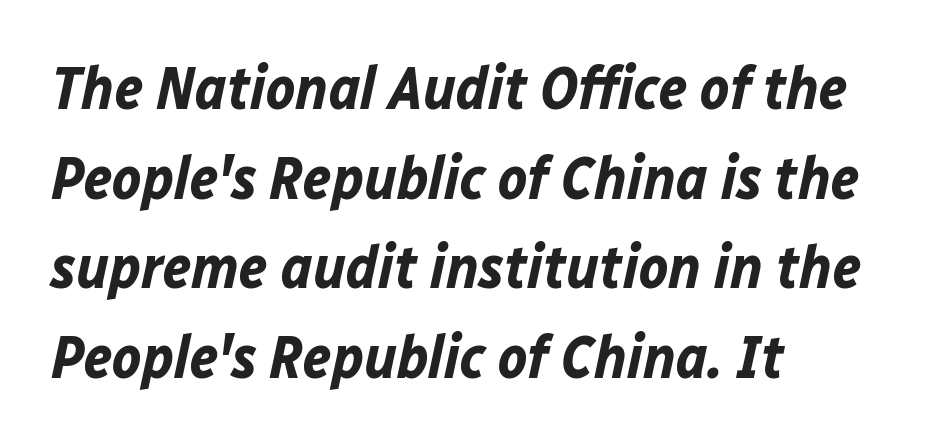
Q: Is the text bold? A: Yes.
Q: Is the text italic (slanted)? A: Yes, it leans right by about 12 degrees.
Q: Is the text underlined? A: No.
Q: How is the paragraph aligned? A: Left-aligned.
Q: Is the spacing between letters normal or unusually wide? A: Normal.
Q: Is the spacing between lines tight, normal or loose? A: Normal.
Q: Width (condensed, normal, or wide)? A: Normal.
Q: Stroke contrast? A: Low.
Q: x-height? A: Medium.
Q: Monospaced? A: No.
